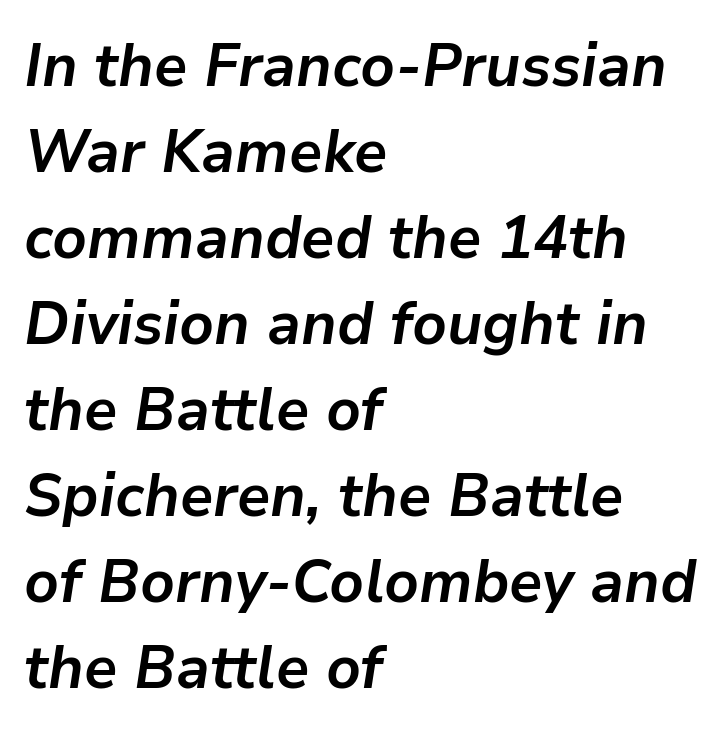
Between one letter and the next there's only the usual sliver of space. Is the block centered? No — it sits flush against the left margin. Slanted lettering throughout. Vertically, the passage feels balanced, rows spaced as you'd expect. Think of a printed novel: that variable character pitch is what you see here. Is the type bold? Yes — the strokes are clearly thick and heavy.
